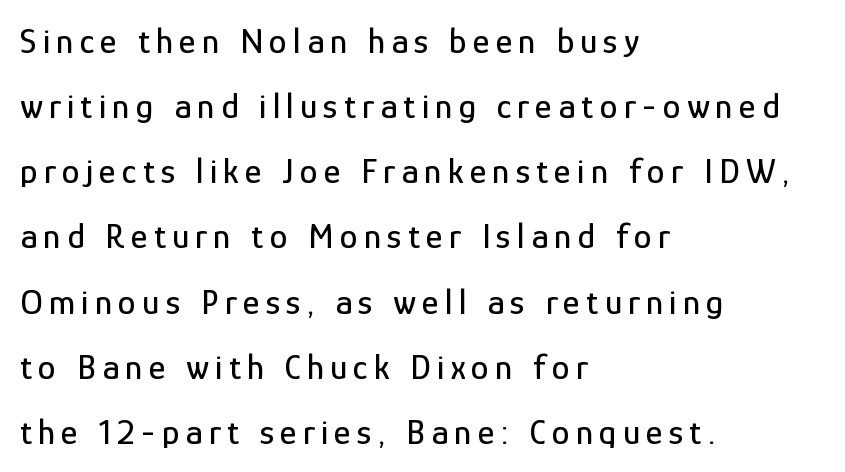
Unlike italic type, these characters show no tilt at all. Each letter keeps its own natural width here, so spacing adapts to shape. Has an underline been added? It has not. What kind of face is this? One without serifs — a sans.
